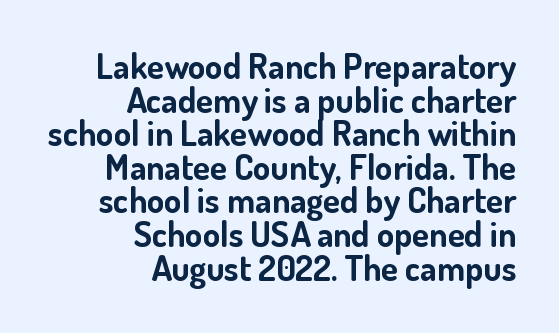
{"serif": "no", "italic": "no", "bold": "yes", "weight": "bold", "width": "normal", "stroke_contrast": "low", "x_height": "small", "monospaced": "no", "underline": "no", "align": "right", "line_spacing": "tight", "line_spacing_ratio": 0.96, "letter_spacing": "normal", "letter_spacing_em": 0.0, "glyph_px": 35}
